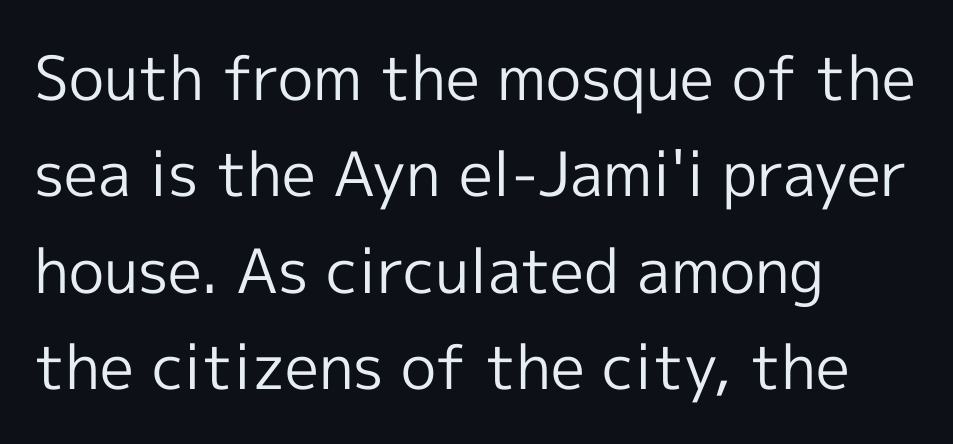
Q: Is the text bold? A: No.
Q: Is the text italic (slanted)? A: No, it is upright.
Q: Is the typeface a serif or a sans-serif typeface? A: Sans-serif.
Q: Is the text underlined? A: No.
Q: How is the paragraph aligned? A: Left-aligned.
Q: Is the spacing between letters normal or unusually wide? A: Normal.
Q: Is the spacing between lines tight, normal or loose? A: Normal.
Q: Width (condensed, normal, or wide)? A: Normal.
Q: x-height? A: Medium.
Q: Monospaced? A: No.
